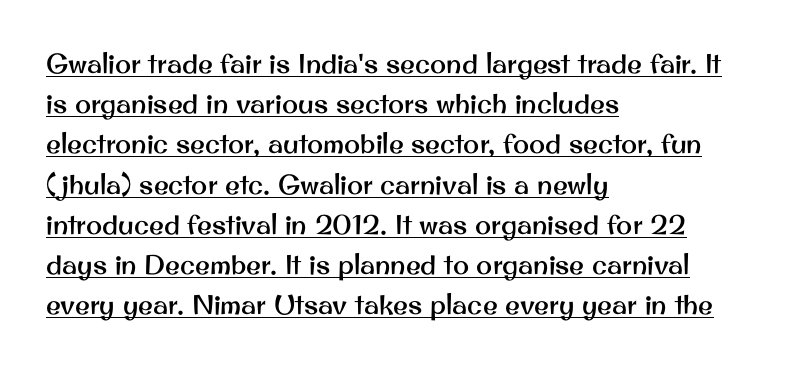
{"italic": "no", "underline": "yes", "align": "left", "line_spacing": "normal", "line_spacing_ratio": 1.49, "letter_spacing": "normal", "letter_spacing_em": 0.0, "glyph_px": 27}
